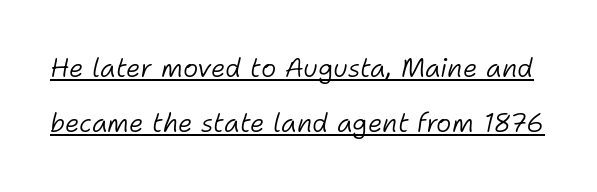
The strokes are not fattened; the text isn't bold. In designer terms, the underline attribute is active on this setting. There's an unmistakable incline to the writing here. Successive baselines arrive slowly, with a big drop between each. Tracking value appears to be zero — textbook default spacing.
